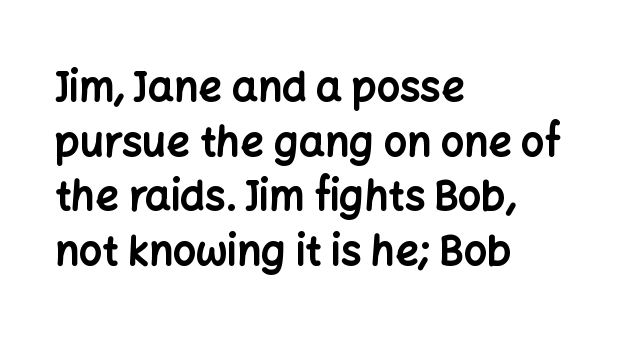
This rendering uses left alignment, leaving the right contour irregular. The glyphs in this specimen are sans serif. The letters stand upright; this is a roman face. The rendering uses natural spacing where letterforms have individual widths. Vertical spacing — default. Descenders are the only things crossing below the line.
